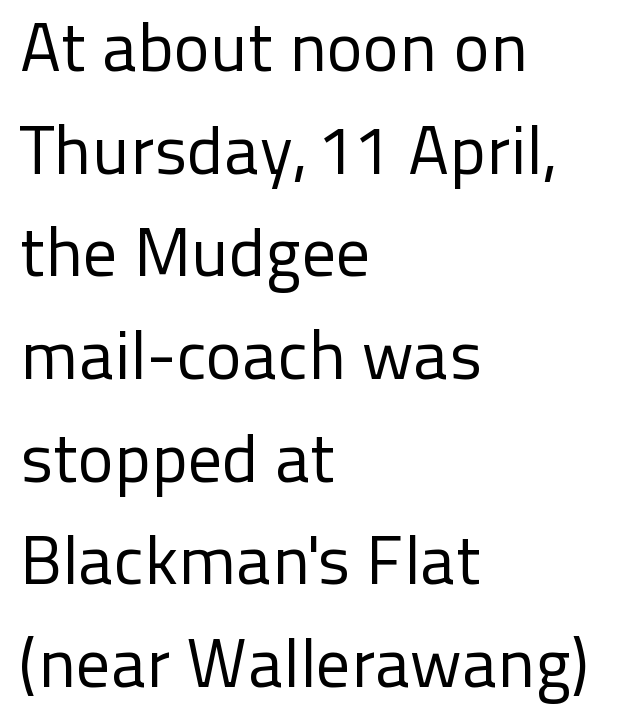
{"serif": "no", "italic": "no", "bold": "no", "weight": "regular", "width": "normal", "stroke_contrast": "low", "x_height": "medium", "monospaced": "no", "underline": "no", "align": "left", "line_spacing": "normal", "line_spacing_ratio": 1.51, "letter_spacing": "normal", "letter_spacing_em": 0.0, "glyph_px": 68}
